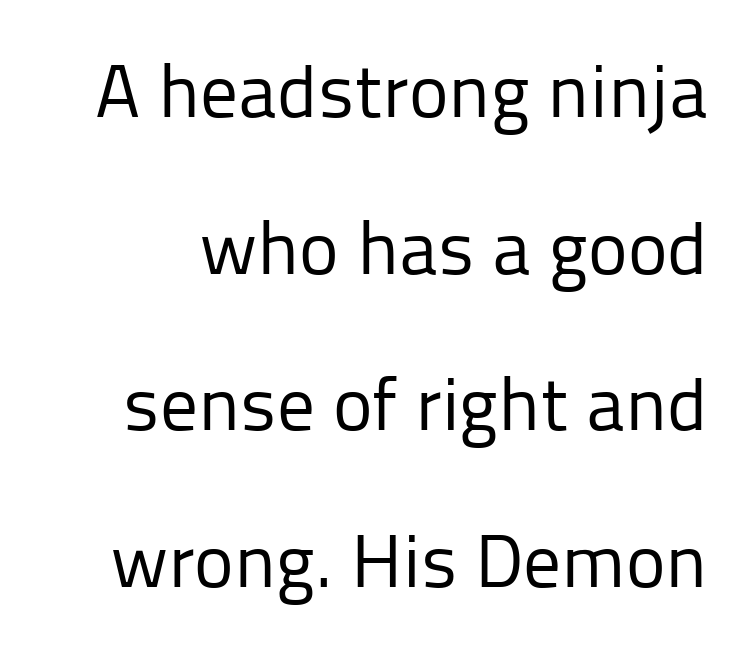
Q: Is the text bold? A: No.
Q: Is the text italic (slanted)? A: No, it is upright.
Q: Is the typeface a serif or a sans-serif typeface? A: Sans-serif.
Q: Is the text underlined? A: No.
Q: Is the spacing between letters normal or unusually wide? A: Normal.
Q: Is the spacing between lines tight, normal or loose? A: Loose.
Q: Width (condensed, normal, or wide)? A: Normal.
Q: Stroke contrast? A: Low.
Q: x-height? A: Medium.
Q: Monospaced? A: No.
